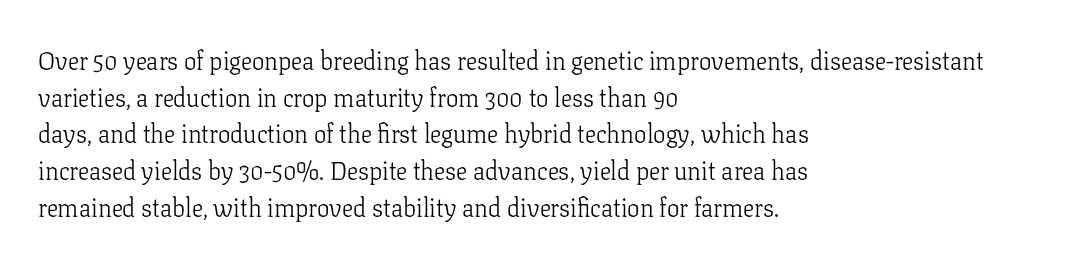
The image shows 25 px text type, upright; set left-aligned, normal line spacing (1.47x), normal letter spacing, not underlined.
